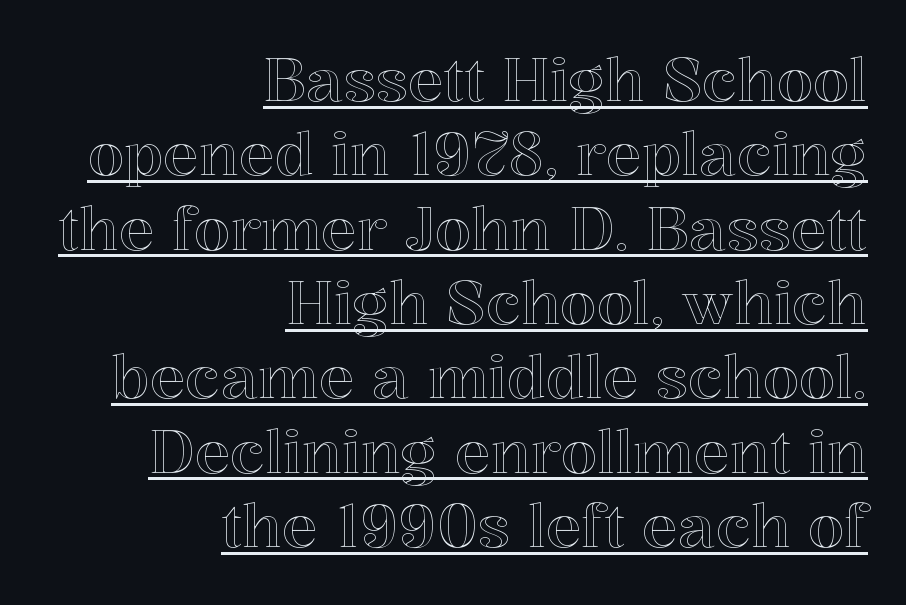
{"italic": "no", "width": "normal", "x_height": "medium", "monospaced": "no", "underline": "yes", "align": "right", "line_spacing": "normal", "line_spacing_ratio": 1.26, "letter_spacing": "normal", "letter_spacing_em": 0.0, "glyph_px": 59}
